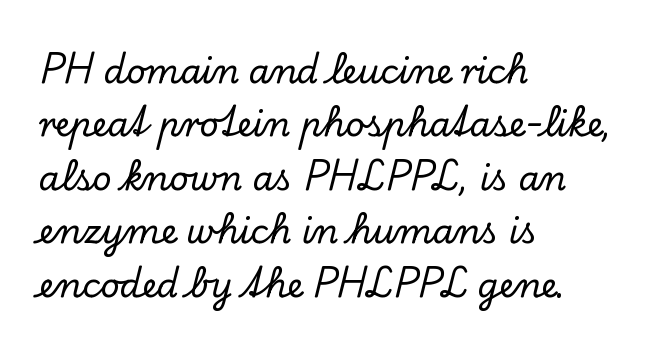
{"serif": "yes", "width": "normal", "stroke_contrast": "low", "x_height": "small", "monospaced": "no", "underline": "no", "align": "left", "line_spacing": "normal", "line_spacing_ratio": 1.57, "letter_spacing": "normal", "letter_spacing_em": 0.0, "glyph_px": 34}
